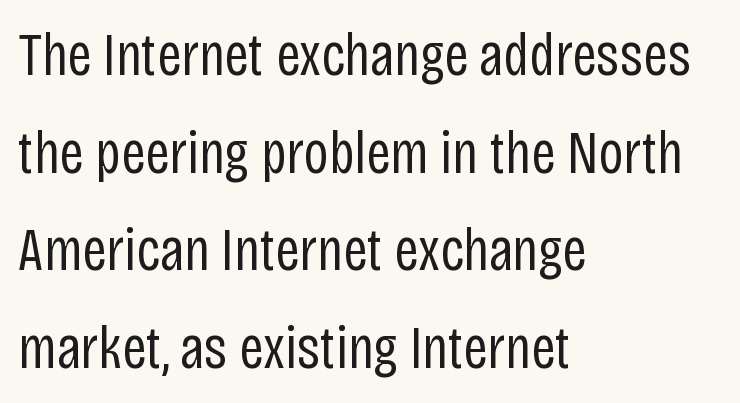
Q: Is the text bold? A: No.
Q: Is the text italic (slanted)? A: No, it is upright.
Q: Is the typeface a serif or a sans-serif typeface? A: Sans-serif.
Q: Is the text underlined? A: No.
Q: How is the paragraph aligned? A: Left-aligned.
Q: Is the spacing between letters normal or unusually wide? A: Normal.
Q: Is the spacing between lines tight, normal or loose? A: Normal.
Q: Width (condensed, normal, or wide)? A: Condensed.
Q: Stroke contrast? A: Low.
Q: x-height? A: Large.
Q: Monospaced? A: No.
